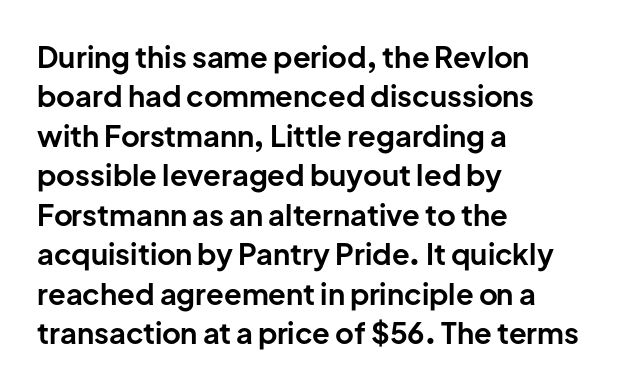
Q: Is the text bold? A: Yes.
Q: Is the text italic (slanted)? A: No, it is upright.
Q: Is the typeface a serif or a sans-serif typeface? A: Sans-serif.
Q: Is the text underlined? A: No.
Q: How is the paragraph aligned? A: Left-aligned.
Q: Is the spacing between letters normal or unusually wide? A: Normal.
Q: Is the spacing between lines tight, normal or loose? A: Normal.
Q: Width (condensed, normal, or wide)? A: Normal.
Q: Stroke contrast? A: Low.
Q: x-height? A: Medium.
Q: Monospaced? A: No.
